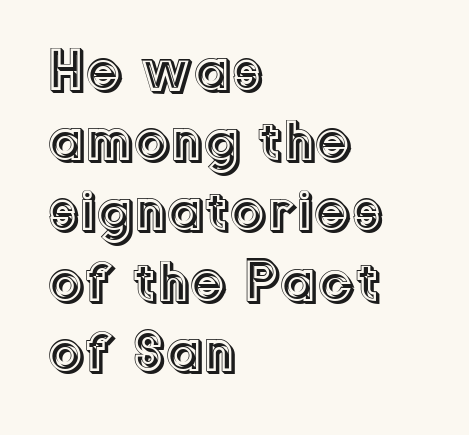
Q: Is the text italic (slanted)? A: No, it is upright.
Q: Is the text underlined? A: No.
Q: How is the paragraph aligned? A: Left-aligned.
Q: Is the spacing between letters normal or unusually wide? A: Normal.
Q: Width (condensed, normal, or wide)? A: Normal.
Q: x-height? A: Medium.
Q: Monospaced? A: No.
